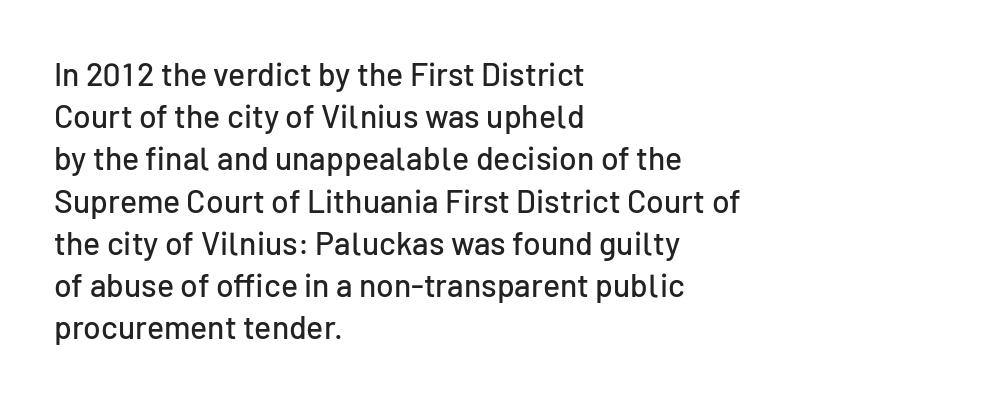
{"serif": "no", "italic": "no", "width": "normal", "stroke_contrast": "low", "x_height": "medium", "monospaced": "no", "underline": "no", "align": "left", "line_spacing": "normal", "line_spacing_ratio": 1.32, "letter_spacing": "normal", "letter_spacing_em": 0.0, "glyph_px": 32}
